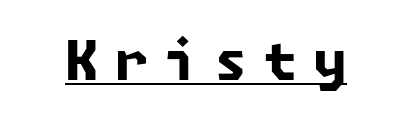
The image shows 54 px bold sans-serif type; set unusually wide letter spacing (+0.3 em), underlined; low stroke contrast and a medium x-height.
